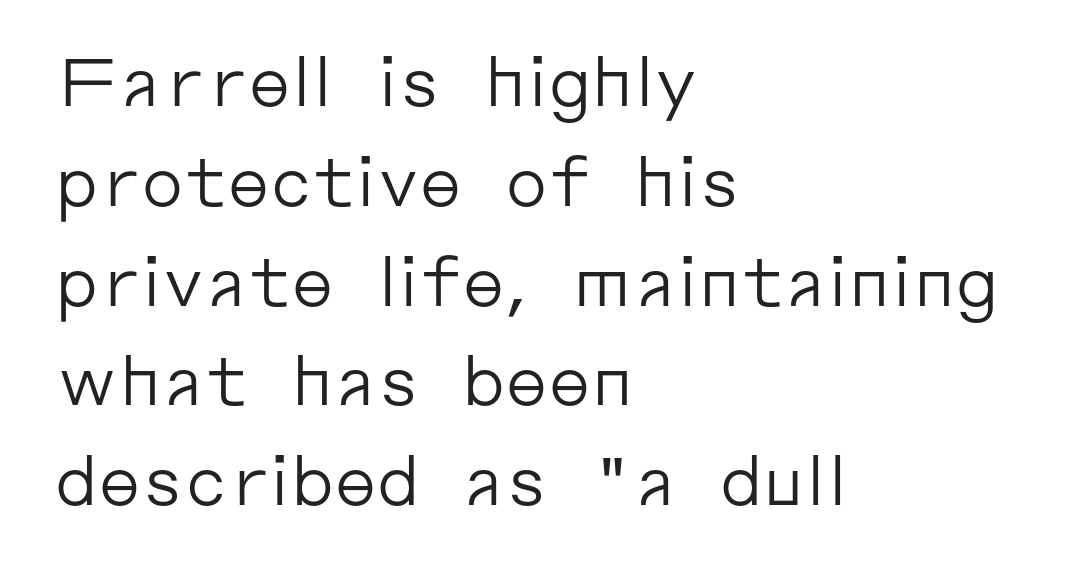
The image shows 67 px regular-weight sans-serif type, upright; set left-aligned, normal line spacing (1.49x), normal letter spacing, not underlined; low stroke contrast and a medium x-height.
